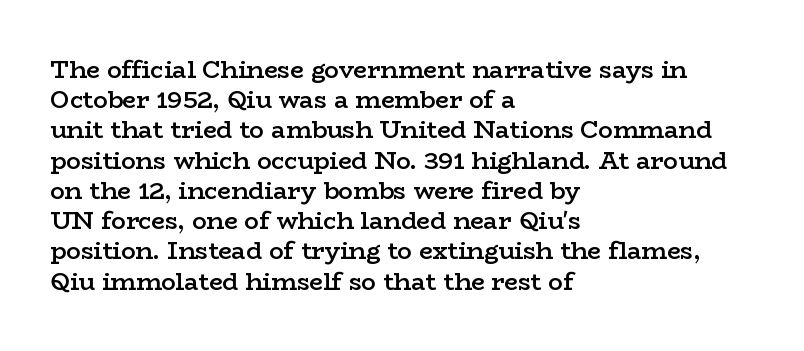
Q: Is the text bold? A: Semi-bold.
Q: Is the text italic (slanted)? A: No, it is upright.
Q: Is the text underlined? A: No.
Q: How is the paragraph aligned? A: Left-aligned.
Q: Is the spacing between letters normal or unusually wide? A: Normal.
Q: Is the spacing between lines tight, normal or loose? A: Normal.
